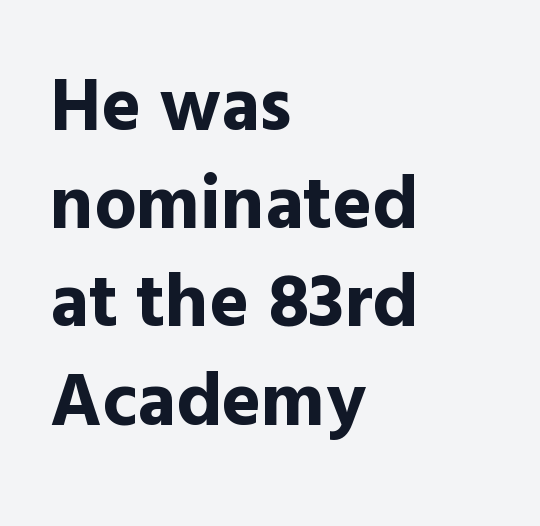
The image shows 75 px bold sans-serif type, upright; set left-aligned, normal line spacing (1.31x), normal letter spacing, not underlined; a medium x-height.
